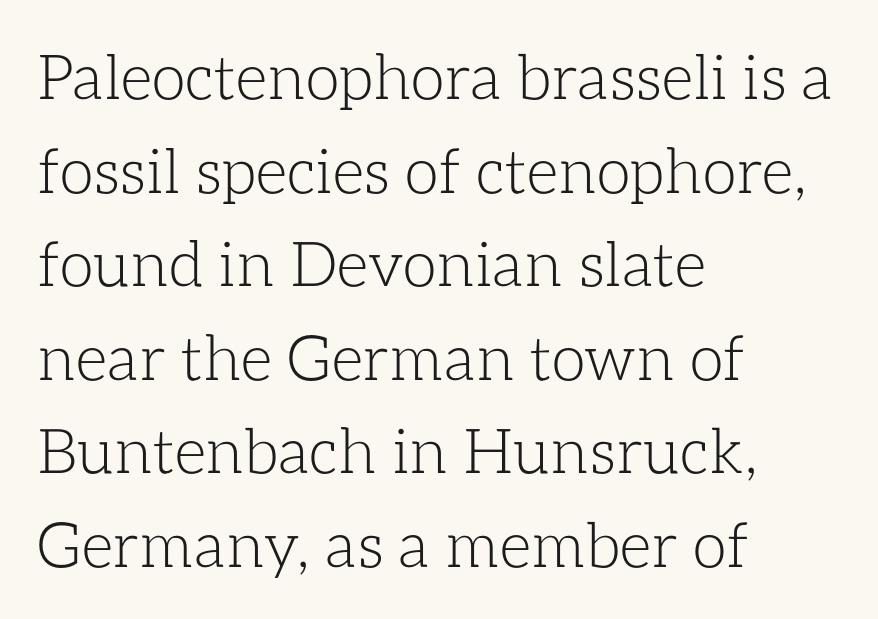
The image shows 62 px light type, upright; set left-aligned, normal line spacing (1.51x), normal letter spacing, not underlined; low stroke contrast and a medium x-height.
